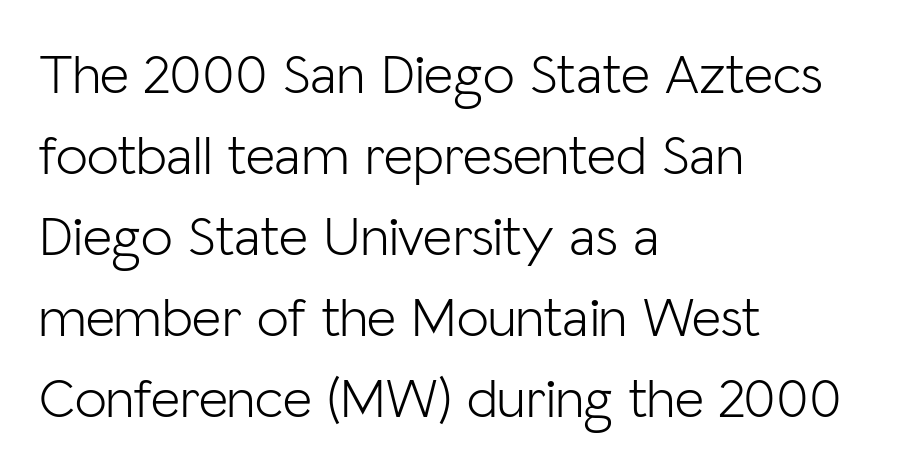
The passage shown is not bold in any degree. The passage shown is typeset with a sans-serif family. This sample keeps an unexceptional amount of space between lines. Italic? Not at all — the glyphs are vertical. You could not count columns in this text — the font is proportionally spaced.
